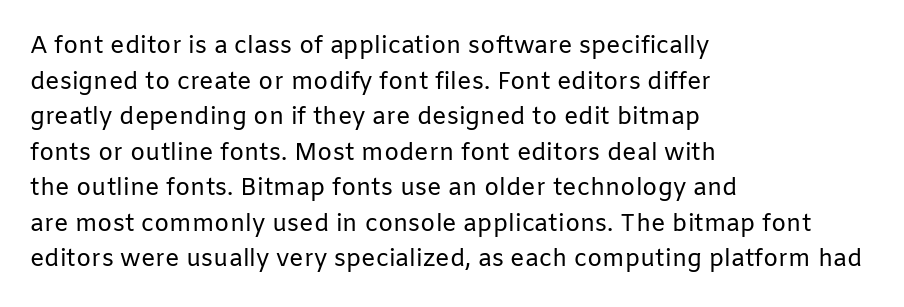
The image shows 24 px text type, upright; set left-aligned, normal line spacing (1.48x), normal letter spacing, not underlined.
